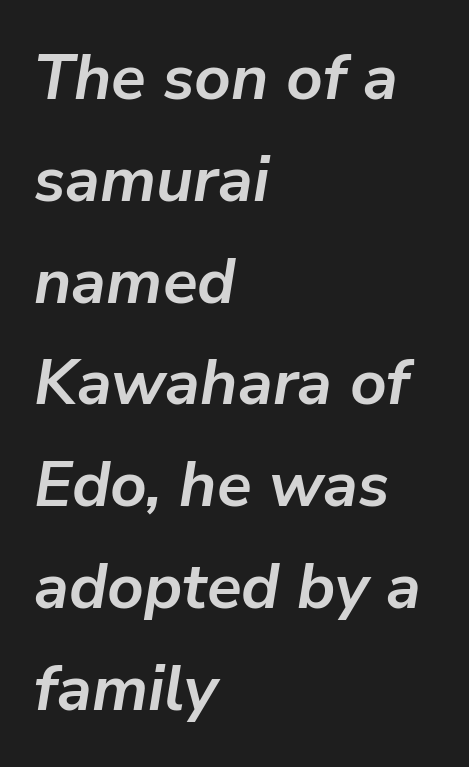
Q: Is the text bold? A: Yes.
Q: Is the text italic (slanted)? A: Yes, it leans right by about 9 degrees.
Q: Is the text underlined? A: No.
Q: How is the paragraph aligned? A: Left-aligned.
Q: Is the spacing between letters normal or unusually wide? A: Normal.
Q: Is the spacing between lines tight, normal or loose? A: Normal.
Q: Width (condensed, normal, or wide)? A: Normal.
Q: Stroke contrast? A: Low.
Q: x-height? A: Medium.
Q: Monospaced? A: No.
